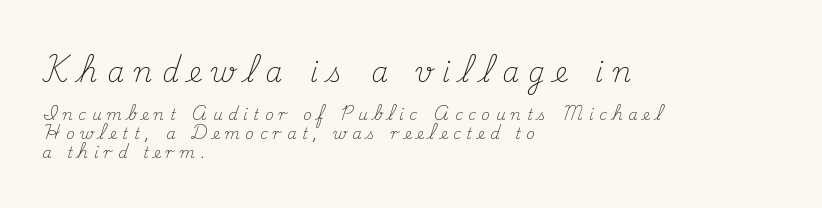
The passage is arranged the way most books set body copy — flush left. In terms of leading, this rendering sits right in the middle. The strokes are not fattened; the text isn't bold. Here the glyphs are tracked loosely, breaking word shapes into spaced letters.
